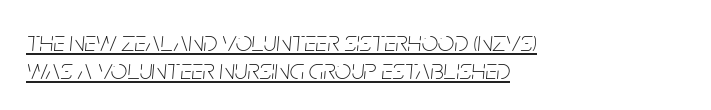
Which margin do the lines hug? The left one — the right edge is uneven. Here the designer chose a conventional face with non-uniform glyph widths. No heavy texture on the line: the type isn't bold. The rendering applies a slant to the glyphs. The specimen includes a rule beneath the text block's lines. The passage shown has conventional tracking throughout.
